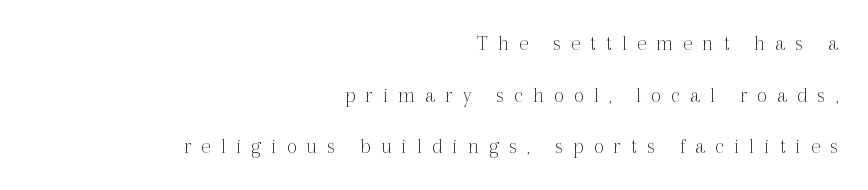
The image shows 22 px text type, upright; set right-aligned, loose line spacing (2.35x), unusually wide letter spacing (+0.46 em), not underlined.
